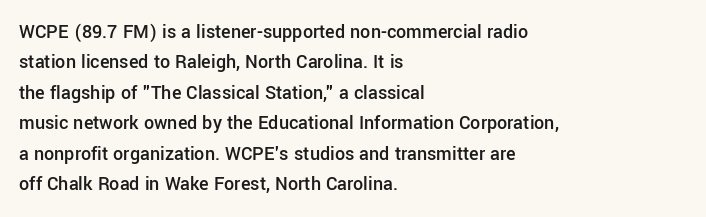
{"italic": "no", "bold": "semi", "underline": "no", "align": "left", "line_spacing": "normal", "line_spacing_ratio": 1.52, "letter_spacing": "normal", "letter_spacing_em": 0.0, "glyph_px": 20}
